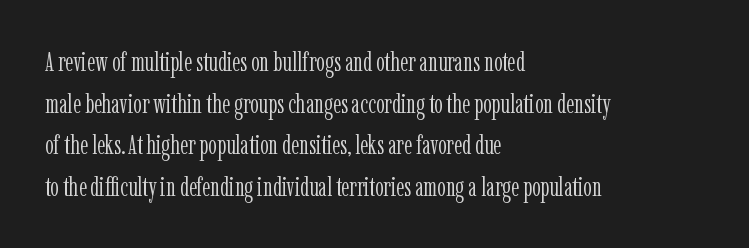
This sample uses an upright cut, with every glyph sitting square on the baseline. Lines of text with bare space underneath. The setting favours the left margin, as ordinary paragraphs usually do. Leading: standard. The typesetting does not lean heavy: it is not bold. You could call the tracking neutral — neither tight nor loose.
